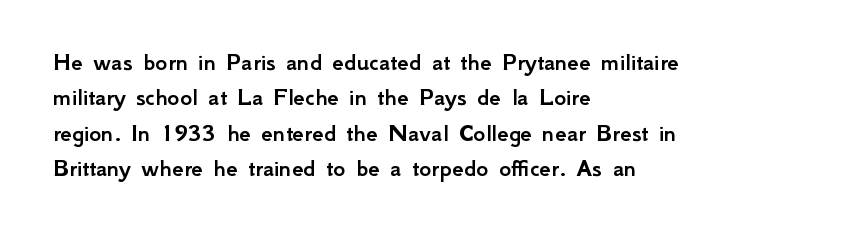
Q: Is the text italic (slanted)? A: No, it is upright.
Q: Is the text underlined? A: No.
Q: How is the paragraph aligned? A: Left-aligned.
Q: Is the spacing between letters normal or unusually wide? A: Normal.
Q: Is the spacing between lines tight, normal or loose? A: Normal.
